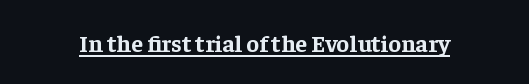
Q: Is the text bold? A: Yes.
Q: Is the text italic (slanted)? A: No, it is upright.
Q: Is the text underlined? A: Yes.
Q: Is the spacing between letters normal or unusually wide? A: Normal.
